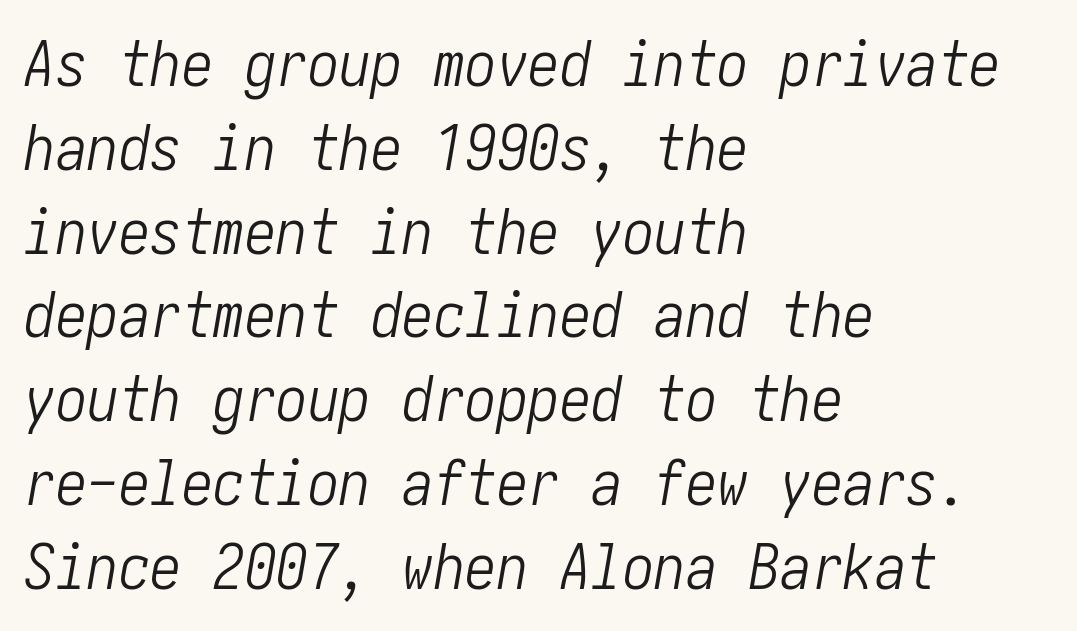
{"italic": "yes", "lean": "right", "slant_degrees": 10, "bold": "no", "weight": "light", "width": "condensed", "stroke_contrast": "low", "x_height": "medium", "underline": "no", "align": "left", "line_spacing": "normal", "line_spacing_ratio": 1.33, "letter_spacing": "normal", "letter_spacing_em": 0.0, "glyph_px": 63}
